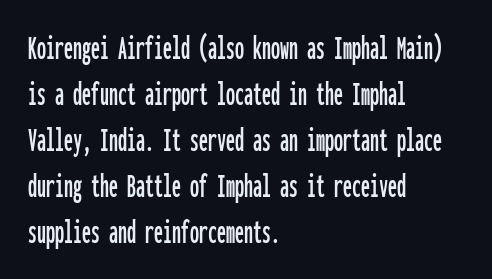
{"serif": "no", "italic": "no", "width": "condensed", "stroke_contrast": "low", "x_height": "medium", "monospaced": "yes", "underline": "no", "align": "left", "line_spacing": "normal", "line_spacing_ratio": 1.28, "letter_spacing": "normal", "letter_spacing_em": 0.0, "glyph_px": 36}
